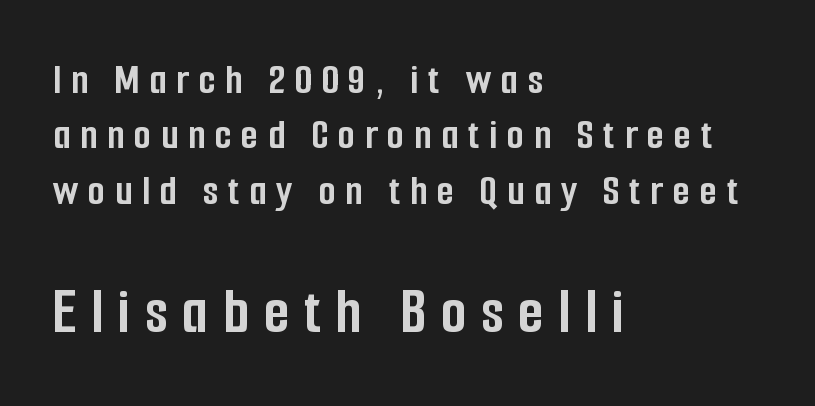
The image shows 66 px semibold, condensed sans-serif type, upright; set left-aligned, normal line spacing (1.26x), unusually wide letter spacing (+0.22 em), not underlined; the second (bottom) block is 1.5x larger; low stroke contrast and a medium x-height.
